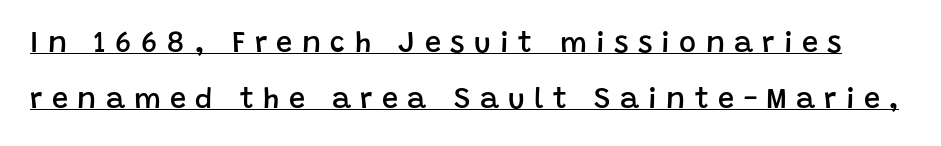
{"serif": "no", "italic": "no", "bold": "semi", "weight": "semibold", "width": "normal", "stroke_contrast": "low", "x_height": "large", "monospaced": "no", "underline": "yes", "line_spacing": "loose", "line_spacing_ratio": 1.92, "letter_spacing": "wide", "letter_spacing_em": 0.32, "glyph_px": 29}
